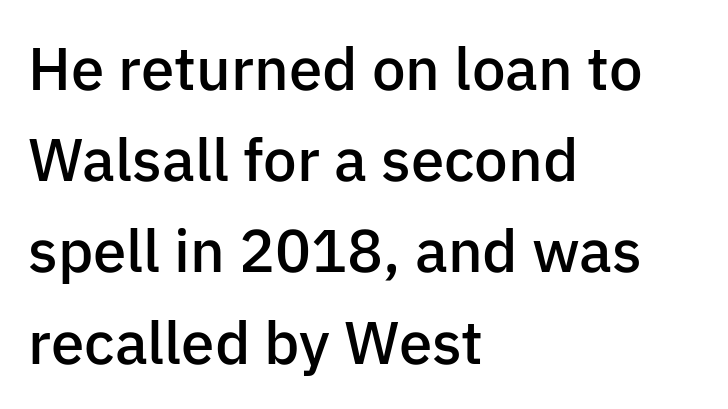
{"serif": "no", "italic": "no", "bold": "semi", "weight": "semibold", "width": "normal", "stroke_contrast": "low", "x_height": "medium", "monospaced": "no", "underline": "no", "align": "left", "line_spacing": "normal", "line_spacing_ratio": 1.52, "letter_spacing": "normal", "letter_spacing_em": 0.0, "glyph_px": 60}
